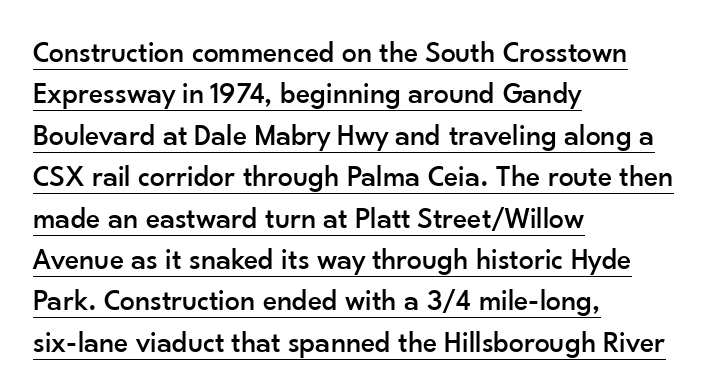
{"serif": "no", "italic": "no", "width": "normal", "stroke_contrast": "low", "x_height": "small", "monospaced": "no", "underline": "yes", "align": "left", "line_spacing": "normal", "line_spacing_ratio": 1.38, "letter_spacing": "normal", "letter_spacing_em": 0.0, "glyph_px": 30}
